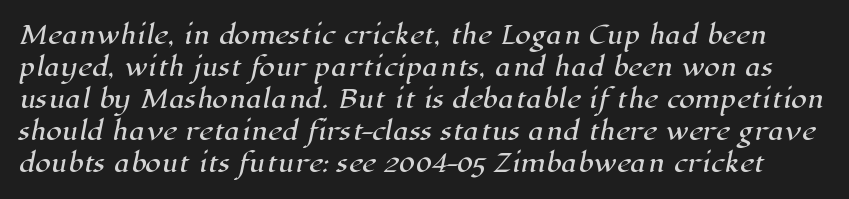
The image shows 25 px text type; set normal line spacing (1.28x), normal letter spacing, not underlined.
